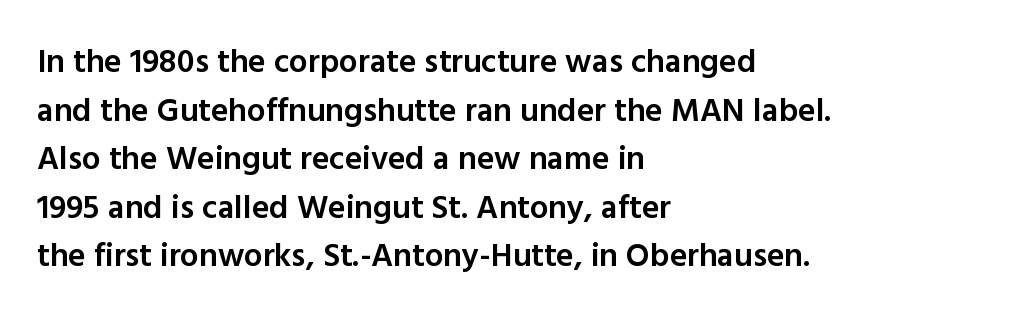
Q: Is the text bold? A: Semi-bold.
Q: Is the text italic (slanted)? A: No, it is upright.
Q: Is the typeface a serif or a sans-serif typeface? A: Sans-serif.
Q: Is the text underlined? A: No.
Q: How is the paragraph aligned? A: Left-aligned.
Q: Is the spacing between letters normal or unusually wide? A: Normal.
Q: Is the spacing between lines tight, normal or loose? A: Normal.
Q: Width (condensed, normal, or wide)? A: Normal.
Q: x-height? A: Medium.
Q: Monospaced? A: No.
